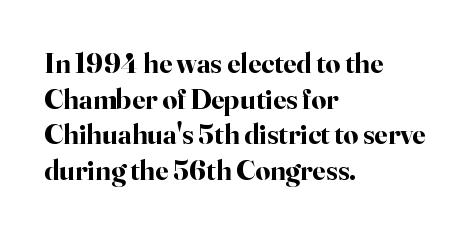
Looks like regular typesetting: each glyph gets only the width it needs. Words appear dense and cohesive because spacing is normal. Alignment: flush left. The rendering shows small feet on the letterforms — a serif design. Underline: absent. Heavy-handed strokes throughout: this text is bold.
